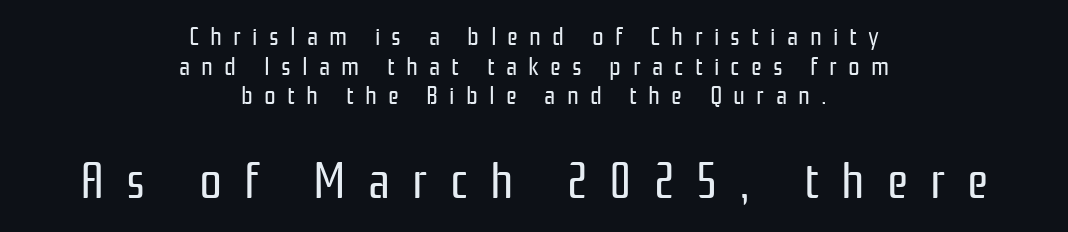
The image shows 51 px regular-weight, condensed sans-serif type, upright; set centered, tight line spacing (1.14x), unusually wide letter spacing (+0.43 em), not underlined; the second (bottom) block is 1.96x larger; low stroke contrast and a medium x-height.
